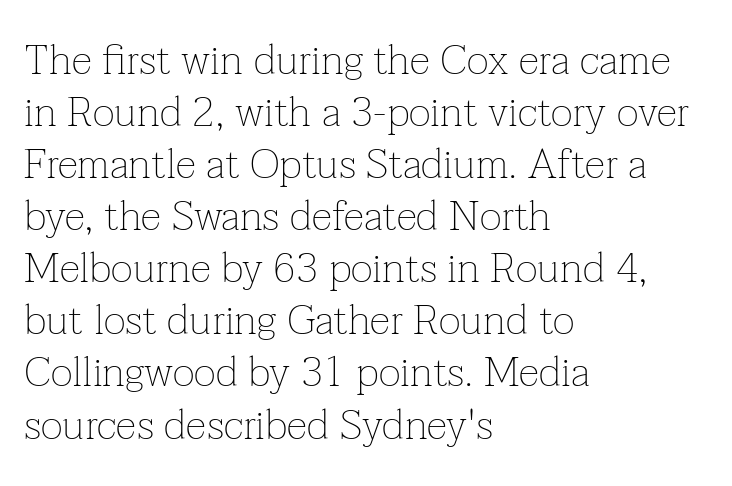
{"serif": "yes", "italic": "no", "bold": "no", "weight": "thin", "width": "normal", "stroke_contrast": "low", "x_height": "medium", "monospaced": "no", "underline": "no", "align": "left", "line_spacing_ratio": 1.24, "letter_spacing": "normal", "letter_spacing_em": 0.0, "glyph_px": 42}
